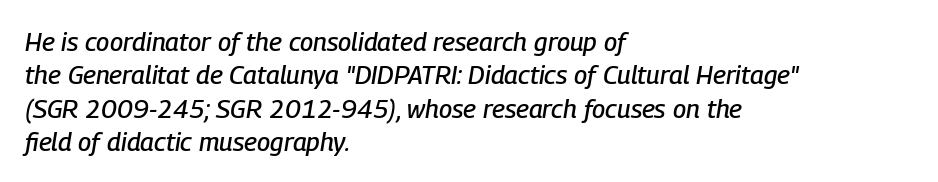
{"italic": "yes", "lean": "right", "slant_degrees": 9, "underline": "no", "align": "left", "line_spacing": "normal", "line_spacing_ratio": 1.28, "letter_spacing": "normal", "letter_spacing_em": 0.0, "glyph_px": 26}
